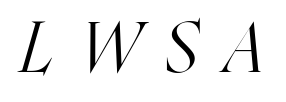
The rendering applies a slant to the glyphs. A typesetter would call this proportional, since set widths differ per character. Serifs: yes, visible at the terminals of the letterforms. These lines have a slow, spaced-out rhythm from letter to letter. The zone under the glyphs is completely vacant.
